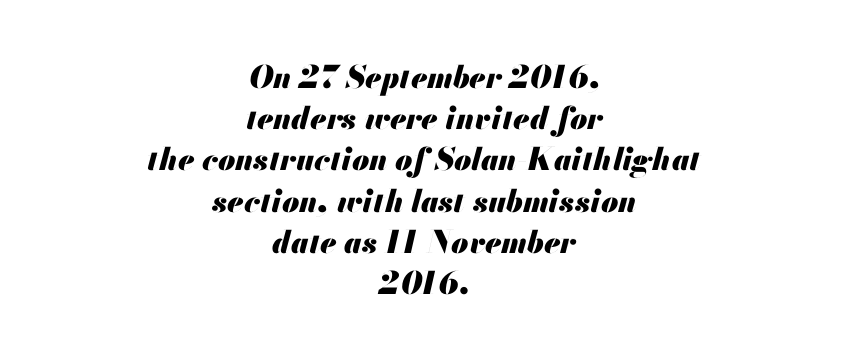
The passage shown has conventional tracking throughout. Decoration check: the copy has no underline. The passage shown is emphatically bold. The typography opts for an oblique posture over an upright one. Here the designer chose a conventional face with non-uniform glyph widths.
